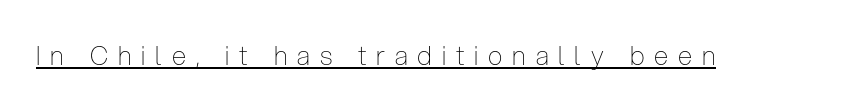
{"italic": "no", "bold": "no", "underline": "yes", "letter_spacing": "wide", "letter_spacing_em": 0.38, "glyph_px": 26}
